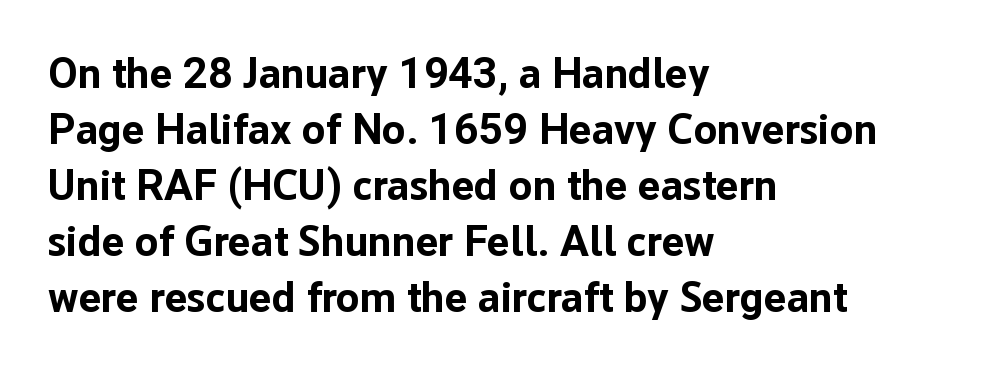
{"serif": "no", "italic": "no", "bold": "yes", "weight": "bold", "width": "normal", "stroke_contrast": "low", "x_height": "medium", "monospaced": "no", "underline": "no", "align": "left", "line_spacing": "normal", "line_spacing_ratio": 1.3, "letter_spacing": "normal", "letter_spacing_em": 0.0, "glyph_px": 43}
